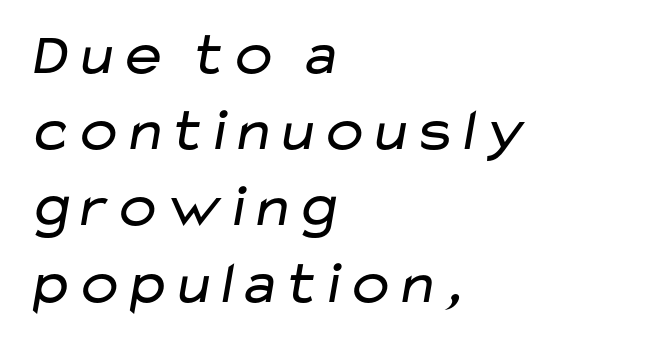
The image shows 60 px regular-weight, wide sans-serif type; set left-aligned, normal line spacing (1.27x), normal letter spacing, not underlined; low stroke contrast and a medium x-height.
